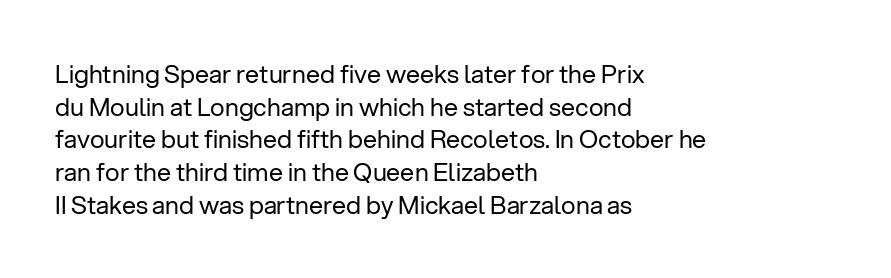
Q: Is the text bold? A: No.
Q: Is the text italic (slanted)? A: No, it is upright.
Q: Is the text underlined? A: No.
Q: How is the paragraph aligned? A: Left-aligned.
Q: Is the spacing between letters normal or unusually wide? A: Normal.
Q: Is the spacing between lines tight, normal or loose? A: Normal.
